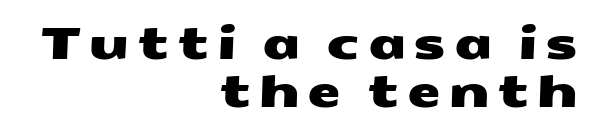
{"serif": "no", "width": "wide", "stroke_contrast": "medium", "x_height": "medium", "monospaced": "no", "underline": "no", "align": "right", "line_spacing": "tight", "line_spacing_ratio": 1.12, "glyph_px": 43}
